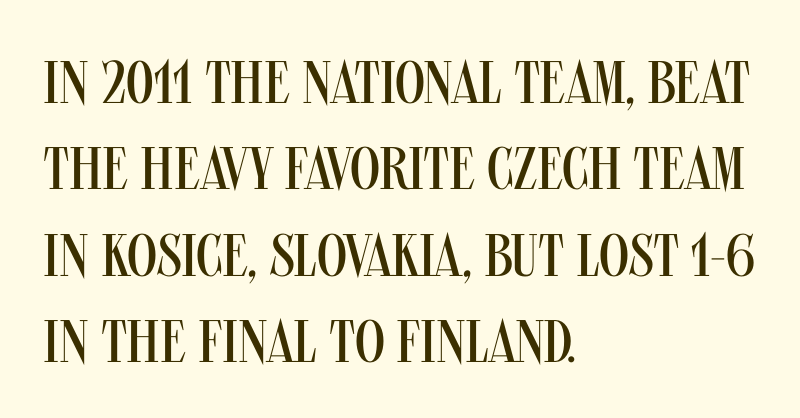
The image shows 60 px regular-weight, condensed sans-serif type, upright; set left-aligned, normal line spacing (1.44x), normal letter spacing, not underlined; medium stroke contrast and a large x-height.
